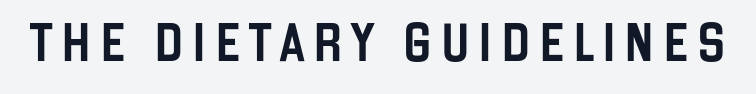
Q: Is the text italic (slanted)? A: No, it is upright.
Q: Is the typeface a serif or a sans-serif typeface? A: Sans-serif.
Q: Is the text underlined? A: No.
Q: Is the spacing between letters normal or unusually wide? A: Unusually wide.
Q: Width (condensed, normal, or wide)? A: Condensed.
Q: Stroke contrast? A: Low.
Q: x-height? A: Large.
Q: Monospaced? A: No.
